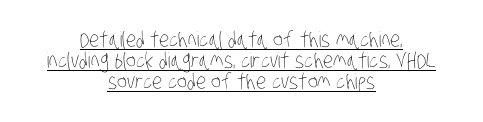
The image shows 21 px text type; set centered, tight line spacing (0.99x), normal letter spacing, underlined.
